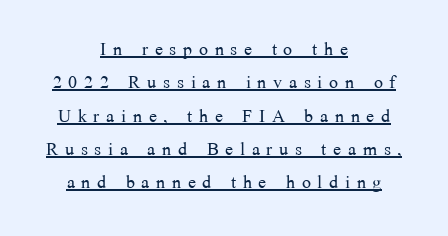
Q: Is the text bold? A: No.
Q: Is the text italic (slanted)? A: No, it is upright.
Q: Is the text underlined? A: Yes.
Q: How is the paragraph aligned? A: Centered.
Q: Is the spacing between letters normal or unusually wide? A: Unusually wide.
Q: Is the spacing between lines tight, normal or loose? A: Normal.
